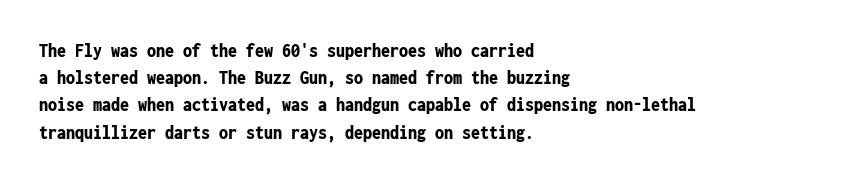
Vertical strokes here are truly vertical. Line spacing here is normal. The rendering anchors every line to the left-hand side. Short note: letters normally spaced. Has an underline been added? It has not. The sample has been set heavy, in full bold.
